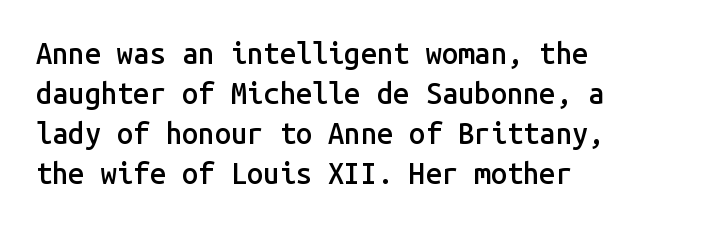
{"serif": "no", "italic": "no", "bold": "semi", "weight": "semibold", "width": "normal", "stroke_contrast": "low", "x_height": "medium", "monospaced": "yes", "underline": "no", "align": "left", "line_spacing": "normal", "line_spacing_ratio": 1.38, "letter_spacing": "normal", "letter_spacing_em": 0.0, "glyph_px": 29}
